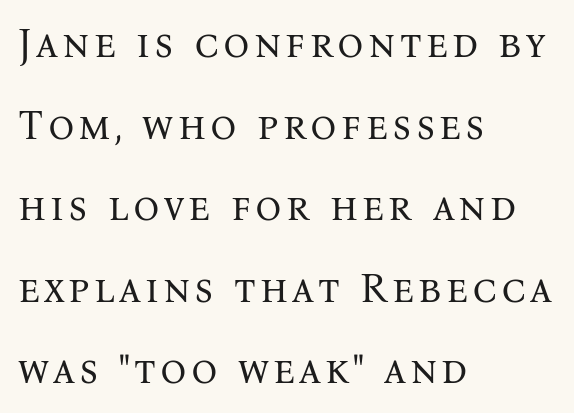
The passage shown is not bold in any degree. The type sits square on the baseline with zero lean. Unlike a clean sans, this face finishes its strokes with serifs. This rendering features lettering with no underline. Rows of type keep a wide berth in the vertical direction. In CSS terms this would be text-align: left.
